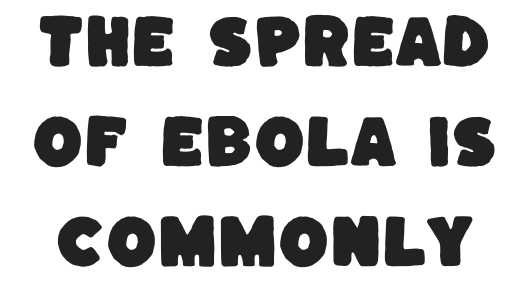
Q: Is the typeface a serif or a sans-serif typeface? A: Sans-serif.
Q: Is the text underlined? A: No.
Q: Is the spacing between letters normal or unusually wide? A: Normal.
Q: Width (condensed, normal, or wide)? A: Normal.
Q: Stroke contrast? A: Low.
Q: x-height? A: Large.
Q: Monospaced? A: No.
